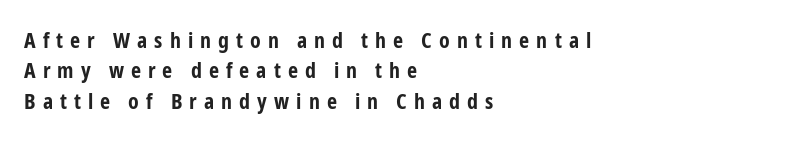
Q: Is the text bold? A: Yes.
Q: Is the text italic (slanted)? A: No, it is upright.
Q: Is the text underlined? A: No.
Q: How is the paragraph aligned? A: Left-aligned.
Q: Is the spacing between letters normal or unusually wide? A: Unusually wide.
Q: Is the spacing between lines tight, normal or loose? A: Normal.
